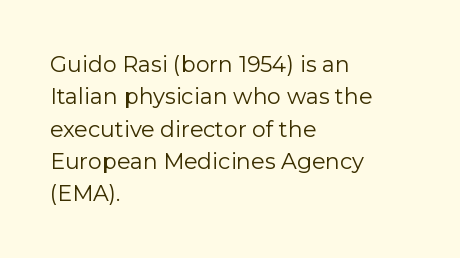
Q: Is the text bold? A: No.
Q: Is the text italic (slanted)? A: No, it is upright.
Q: Is the text underlined? A: No.
Q: How is the paragraph aligned? A: Left-aligned.
Q: Is the spacing between letters normal or unusually wide? A: Normal.
Q: Is the spacing between lines tight, normal or loose? A: Normal.
